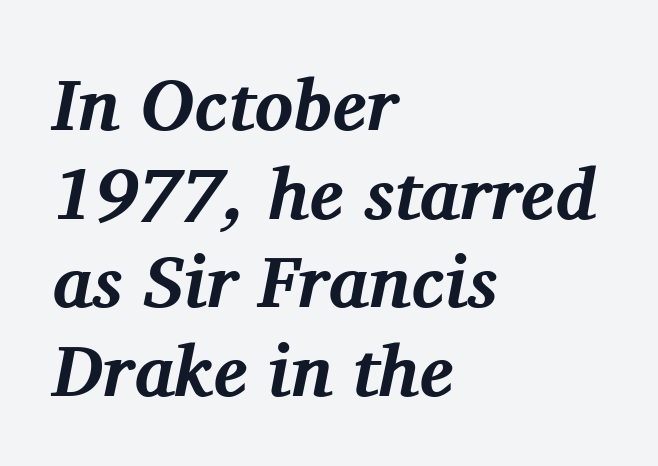
{"serif": "yes", "italic": "yes", "lean": "right", "slant_degrees": 11, "bold": "yes", "weight": "bold", "width": "normal", "stroke_contrast": "medium", "x_height": "medium", "monospaced": "no", "underline": "no", "align": "left", "line_spacing_ratio": 1.23, "letter_spacing": "normal", "letter_spacing_em": 0.0, "glyph_px": 72}
